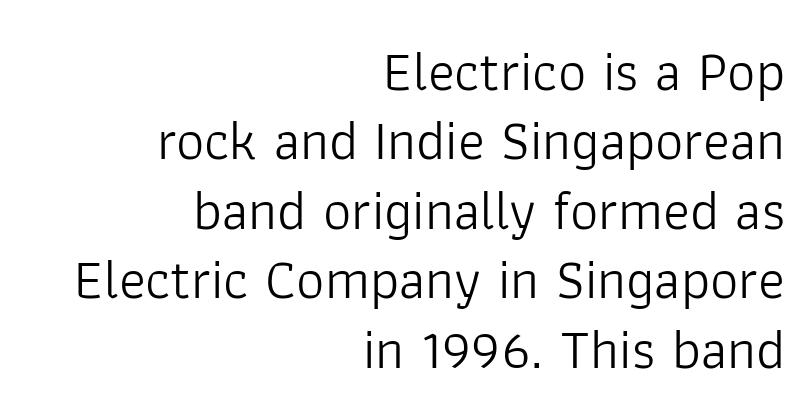
The paragraph has a hard right edge and a soft left edge. Grotesque or geometric, the face here clearly has no serifs. Looks like regular typesetting: each glyph gets only the width it needs. The type is set solid horizontally, with unmodified tracking.
